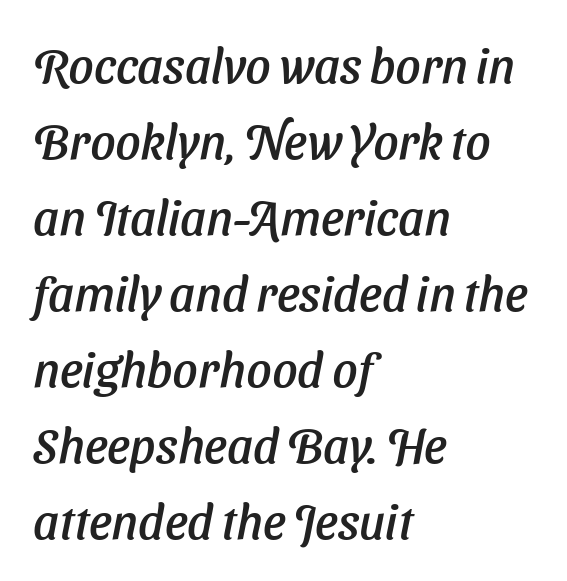
Q: Is the typeface a serif or a sans-serif typeface? A: Serif.
Q: Is the text underlined? A: No.
Q: How is the paragraph aligned? A: Left-aligned.
Q: Is the spacing between letters normal or unusually wide? A: Normal.
Q: Is the spacing between lines tight, normal or loose? A: Normal.
Q: Width (condensed, normal, or wide)? A: Normal.
Q: Stroke contrast? A: Low.
Q: x-height? A: Medium.
Q: Monospaced? A: No.
